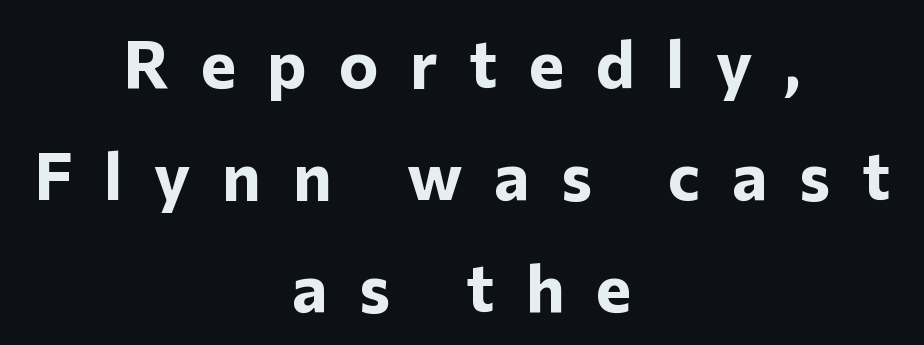
The image shows 67 px bold sans-serif type, upright; set centered, normal line spacing (1.67x), unusually wide letter spacing (+0.47 em), not underlined; low stroke contrast and a medium x-height.
